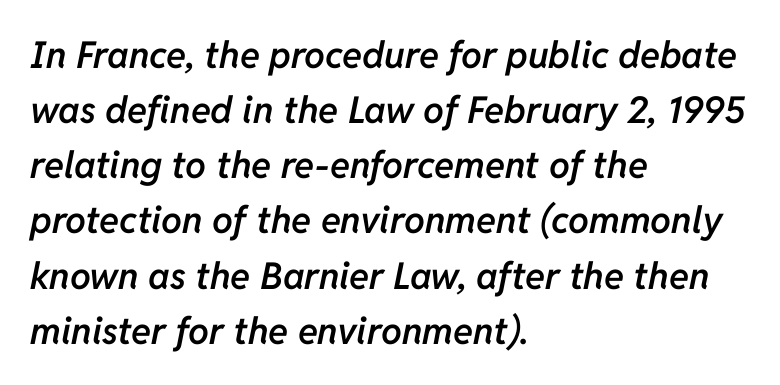
Emphasis by weight is partial: semibold. Regarding leading, the lines here are spaced in the standard way. Italic? Definitely — the glyphs are oblique. Layout note: lines flush left. These lines are rendered in a variable-pitch font. The area under the type is left untouched.
